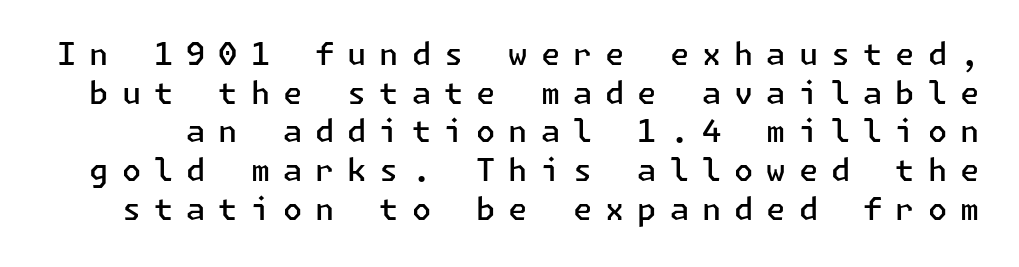
{"serif": "no", "italic": "no", "bold": "semi", "weight": "semibold", "width": "normal", "stroke_contrast": "low", "x_height": "medium", "underline": "no", "line_spacing": "normal", "line_spacing_ratio": 1.25, "letter_spacing": "wide", "letter_spacing_em": 0.42, "glyph_px": 31}
